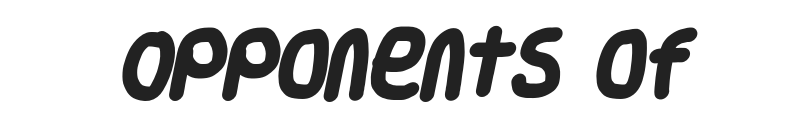
The passage shown is emphatically bold. Default kerning and tracking; the words read as compact shapes. The face used here is proportionally spaced, like ordinary book or web type. These lines are composed in type without serifs. Check under the words: just untouched page.
